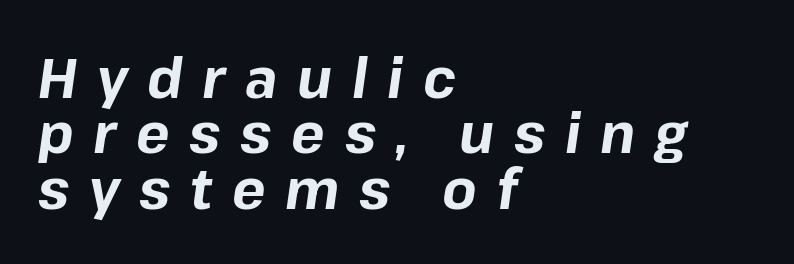
Q: Is the text bold? A: Yes.
Q: Is the text italic (slanted)? A: Yes, it leans right by about 8 degrees.
Q: Is the text underlined? A: No.
Q: How is the paragraph aligned? A: Left-aligned.
Q: Is the spacing between letters normal or unusually wide? A: Unusually wide.
Q: Is the spacing between lines tight, normal or loose? A: Tight.
Q: Width (condensed, normal, or wide)? A: Normal.
Q: Stroke contrast? A: Low.
Q: x-height? A: Medium.
Q: Monospaced? A: No.
